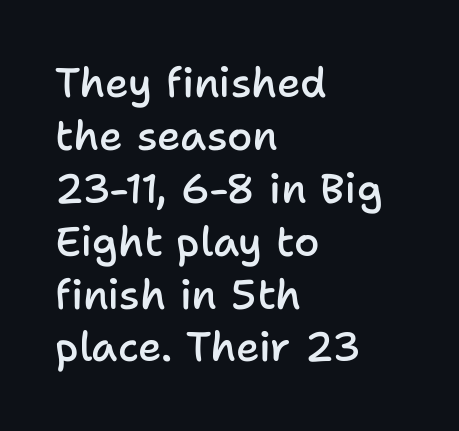
Q: Is the text bold? A: Semi-bold.
Q: Is the text italic (slanted)? A: No, it is upright.
Q: Is the typeface a serif or a sans-serif typeface? A: Sans-serif.
Q: Is the text underlined? A: No.
Q: How is the paragraph aligned? A: Left-aligned.
Q: Is the spacing between letters normal or unusually wide? A: Normal.
Q: Is the spacing between lines tight, normal or loose? A: Normal.
Q: Width (condensed, normal, or wide)? A: Normal.
Q: Stroke contrast? A: Low.
Q: x-height? A: Medium.
Q: Monospaced? A: No.
